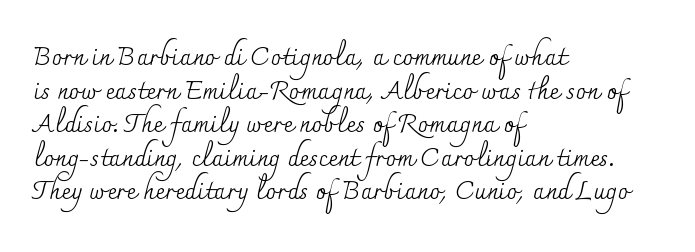
The image shows 26 px text type; set left-aligned, normal line spacing (1.29x), normal letter spacing, not underlined.
